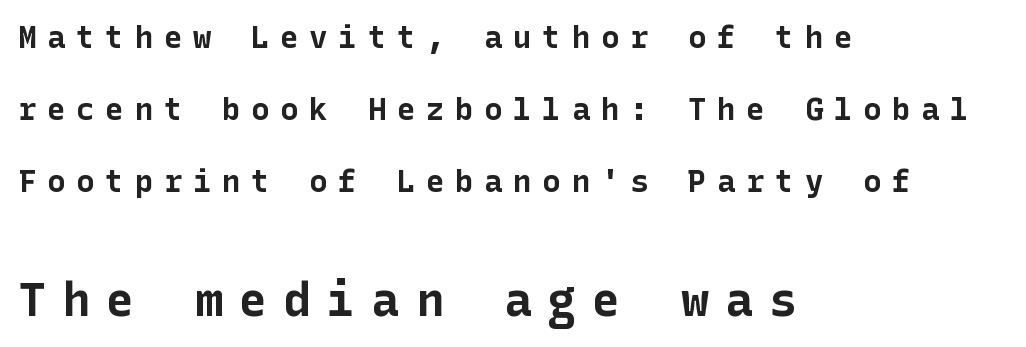
Q: Is the text bold? A: Yes.
Q: Is the text italic (slanted)? A: No, it is upright.
Q: Is the typeface a serif or a sans-serif typeface? A: Sans-serif.
Q: Is the text underlined? A: No.
Q: How is the paragraph aligned? A: Left-aligned.
Q: Is the spacing between letters normal or unusually wide? A: Unusually wide.
Q: Is the spacing between lines tight, normal or loose? A: Loose.
Q: Which block of text is set in a larger size, the first (top) or the second (bottom)? A: The second (bottom) one.
Q: Width (condensed, normal, or wide)? A: Normal.
Q: Stroke contrast? A: Low.
Q: x-height? A: Medium.
